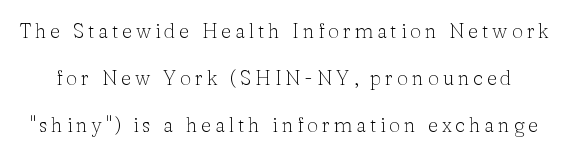
The space between consecutive lines is lavish. This rendering features lettering with no underline. Compared with a typical body face, this is equally light or lighter still. Tall strokes in this sample are plumb rather than angled.
